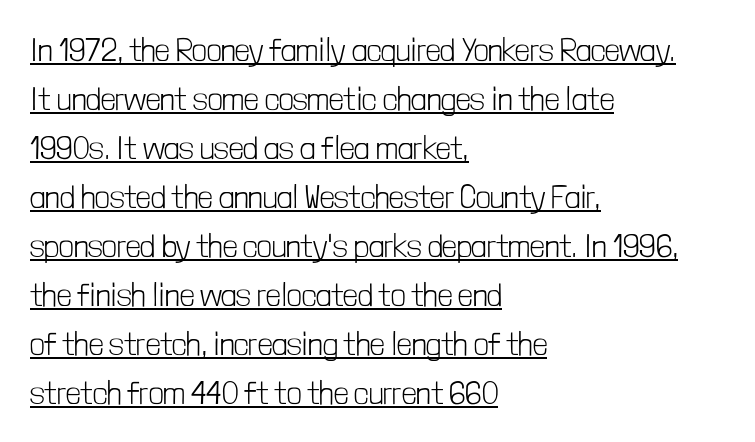
Default kerning and tracking; the words read as compact shapes. These glyphs show unthickened strokes, regular width or finer. If you drew a ruler down the left edge, every line would touch it. Style check: upright.
